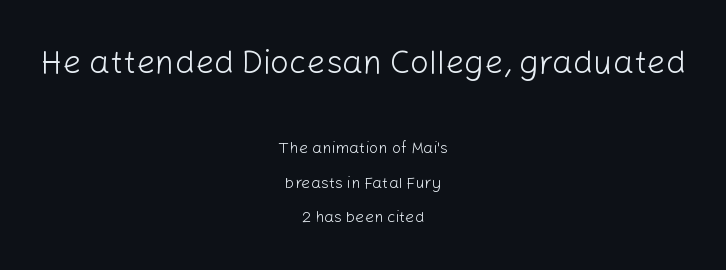
The image shows 33 px light sans-serif type, upright; set centered, loose line spacing (2.17x), normal letter spacing, not underlined; the first (top) block is 2.06x larger; low stroke contrast and a medium x-height.
